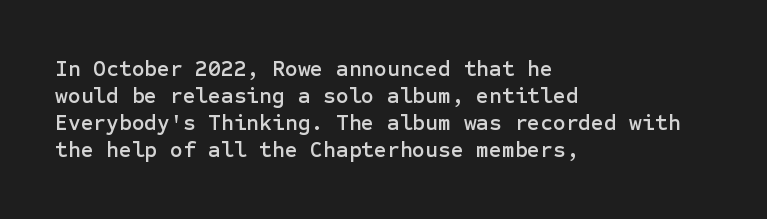
Is the block centered? No — it sits flush against the left margin. Beneath every word, the page is bare. What stands out about the letter spacing? Nothing — it is the standard amount. The lettering stays uniformly vertical, giving the passage a roman look.
